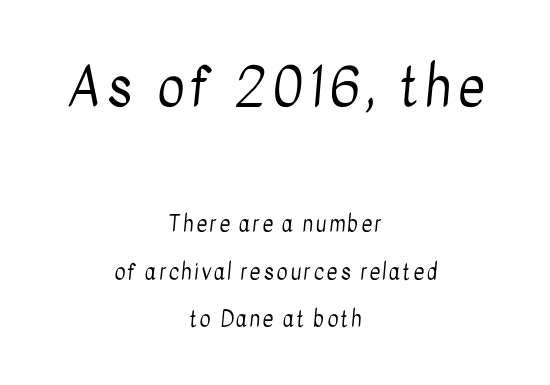
The image shows 52 px regular-weight, condensed sans-serif type; set centered, loose line spacing (2.26x), not underlined; the first (top) block is 2.48x larger; low stroke contrast and a medium x-height.
